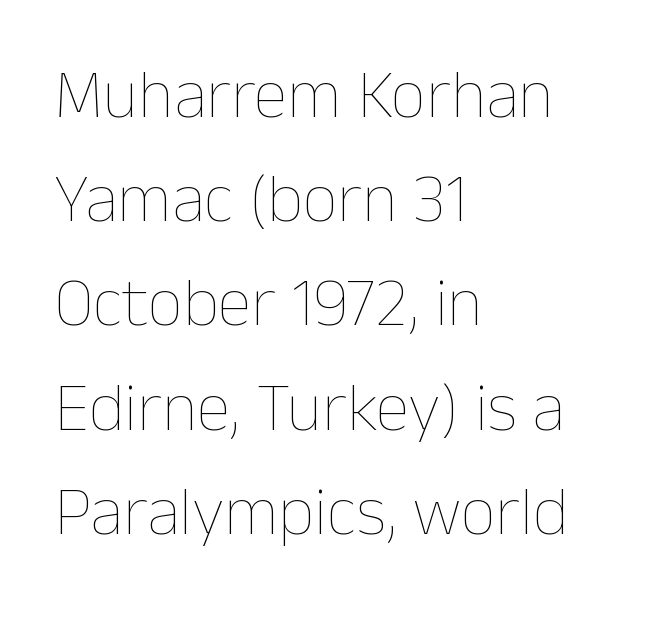
Q: Is the text bold? A: No.
Q: Is the text italic (slanted)? A: No, it is upright.
Q: Is the text underlined? A: No.
Q: How is the paragraph aligned? A: Left-aligned.
Q: Is the spacing between letters normal or unusually wide? A: Normal.
Q: Is the spacing between lines tight, normal or loose? A: Normal.
Q: Width (condensed, normal, or wide)? A: Normal.
Q: Stroke contrast? A: Low.
Q: x-height? A: Medium.
Q: Monospaced? A: No.
